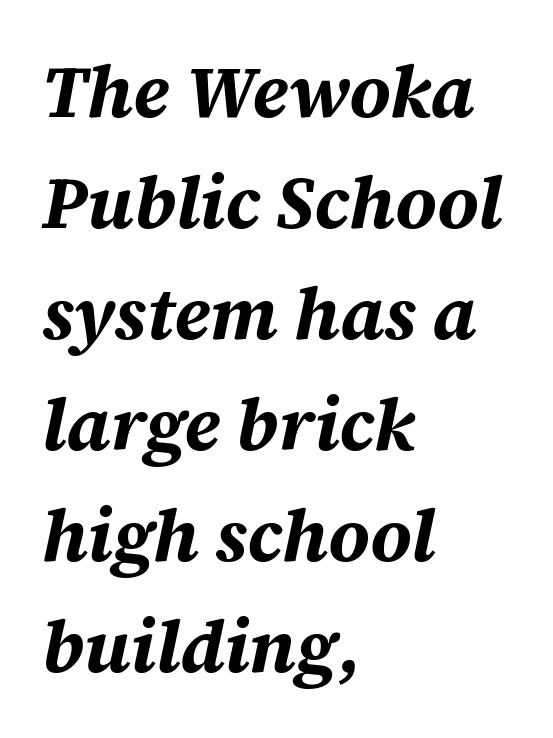
These words are printed bold, with thick strokes throughout. Line starts are locked; line ends wander. The rendering uses natural spacing where letterforms have individual widths. The baseline area is clear. Characters follow at the spacing the type designer built in.
